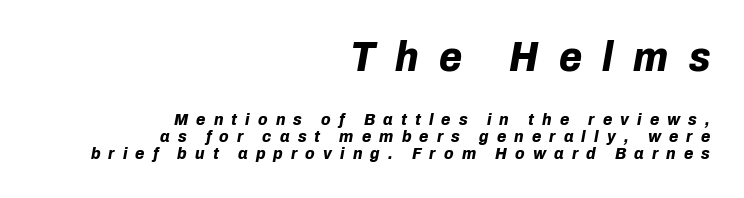
The image shows 42 px bold type, italic (leaning right); set right-aligned, tight line spacing (1.01x), unusually wide letter spacing (+0.48 em), not underlined; the first (top) block is 2.47x larger; low stroke contrast and a medium x-height.
